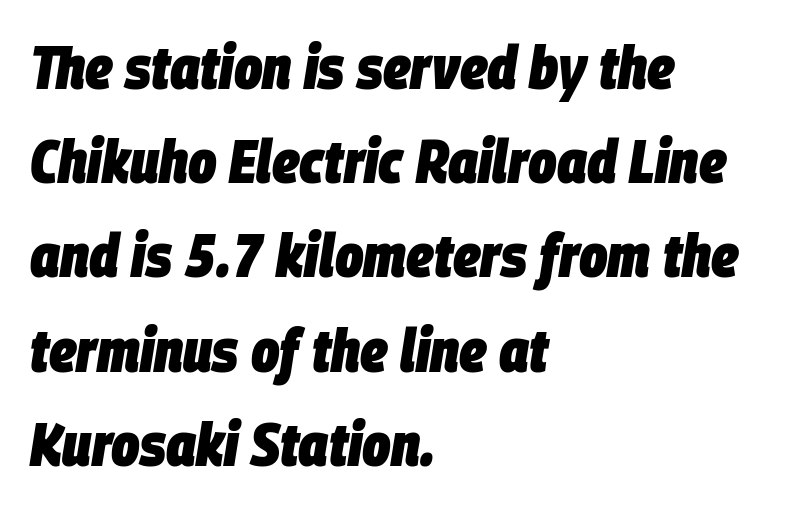
{"italic": "yes", "lean": "right", "slant_degrees": 9, "bold": "yes", "weight": "heavy", "width": "condensed", "stroke_contrast": "low", "x_height": "large", "monospaced": "no", "underline": "no", "align": "left", "line_spacing": "normal", "line_spacing_ratio": 1.57, "letter_spacing": "normal", "letter_spacing_em": 0.0, "glyph_px": 60}
